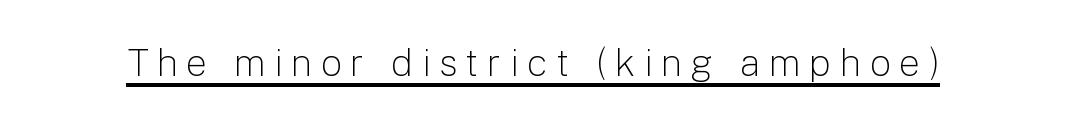
Q: Is the text bold? A: No.
Q: Is the text italic (slanted)? A: No, it is upright.
Q: Is the typeface a serif or a sans-serif typeface? A: Sans-serif.
Q: Is the text underlined? A: Yes.
Q: Is the spacing between letters normal or unusually wide? A: Unusually wide.
Q: Width (condensed, normal, or wide)? A: Normal.
Q: Stroke contrast? A: Low.
Q: x-height? A: Medium.
Q: Monospaced? A: No.
